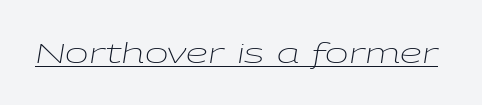
The image shows 28 px light, wide type, italic (leaning right); set normal letter spacing, underlined; low stroke contrast and a medium x-height.
